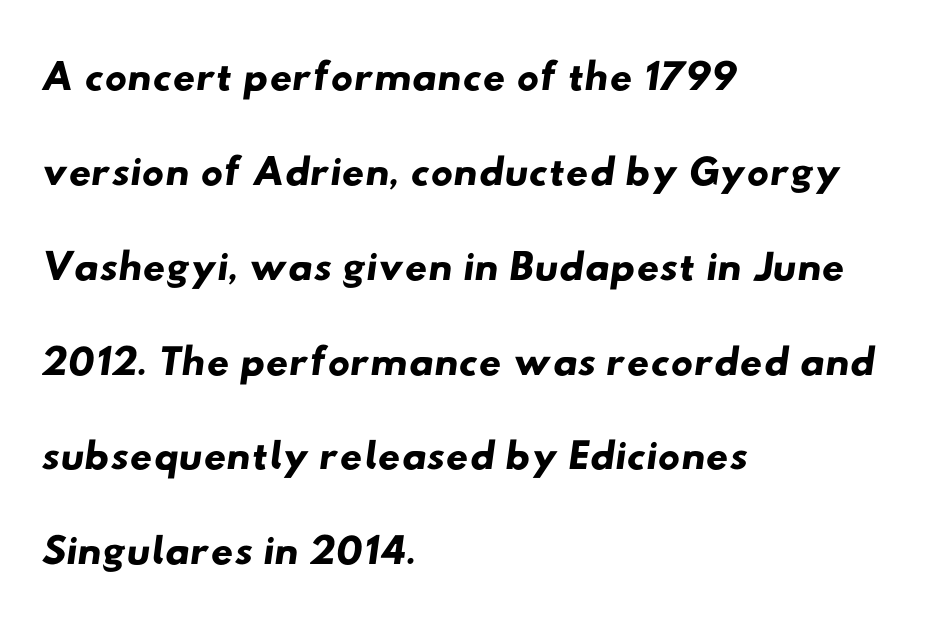
Horizontally, the lines are justified to the leading edge only. The letters sit at their default tracking, neither squeezed nor spread. Do the characters align in a grid? No, the font is proportional. Examine the stroke ends and you'll find no serifs. Each new line begins a customary step beneath the previous one.
